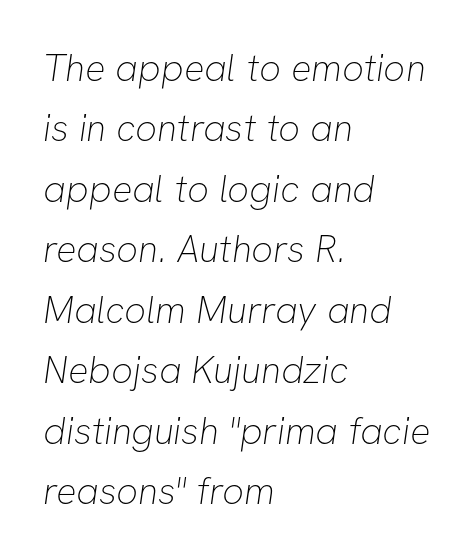
No letter is thick-stroked: the sample isn't bold. Are there feet on the stems? There aren't — it's a sans. The letterforms sit shoulder to shoulder at normal distance. Baseline-to-baseline distance is the conventional proportion of letter height. Each letter keeps its own natural width here, so spacing adapts to shape. The foot of each line stays bare and open.
